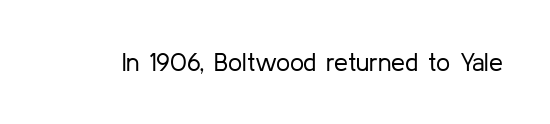
Q: Is the text bold? A: No.
Q: Is the text italic (slanted)? A: No, it is upright.
Q: Is the text underlined? A: No.
Q: Is the spacing between letters normal or unusually wide? A: Normal.
